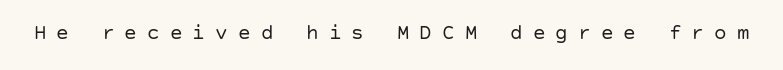
Caption: expanded tracking, letters set apart. Weight class: somewhere from thin through regular. A bare baseline throughout the passage. Designer's note — italics off, roman on.
